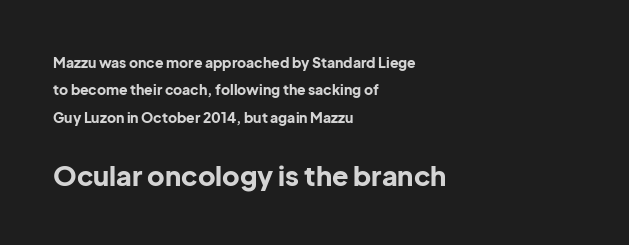
The image shows 27 px bold type, upright; set left-aligned, loose line spacing (1.96x), normal letter spacing, not underlined; the second (bottom) block is 1.93x larger.
